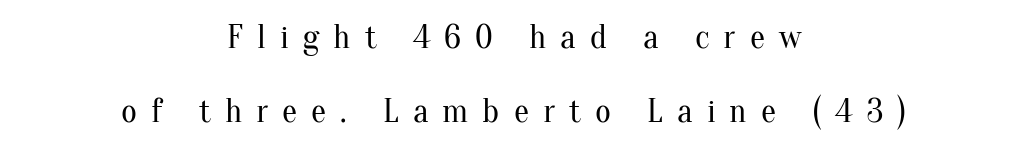
The image shows 34 px regular-weight serif type, upright; set centered, loose line spacing (2.19x), unusually wide letter spacing (+0.41 em), not underlined; medium stroke contrast and a small x-height.
